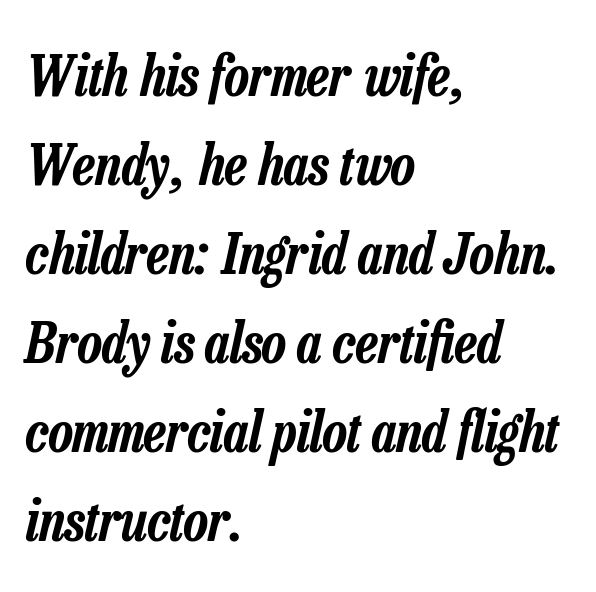
{"italic": "yes", "lean": "right", "slant_degrees": 13, "width": "condensed", "stroke_contrast": "low", "x_height": "medium", "monospaced": "no", "underline": "no", "align": "left", "line_spacing": "normal", "line_spacing_ratio": 1.59, "letter_spacing": "normal", "letter_spacing_em": 0.0, "glyph_px": 56}
